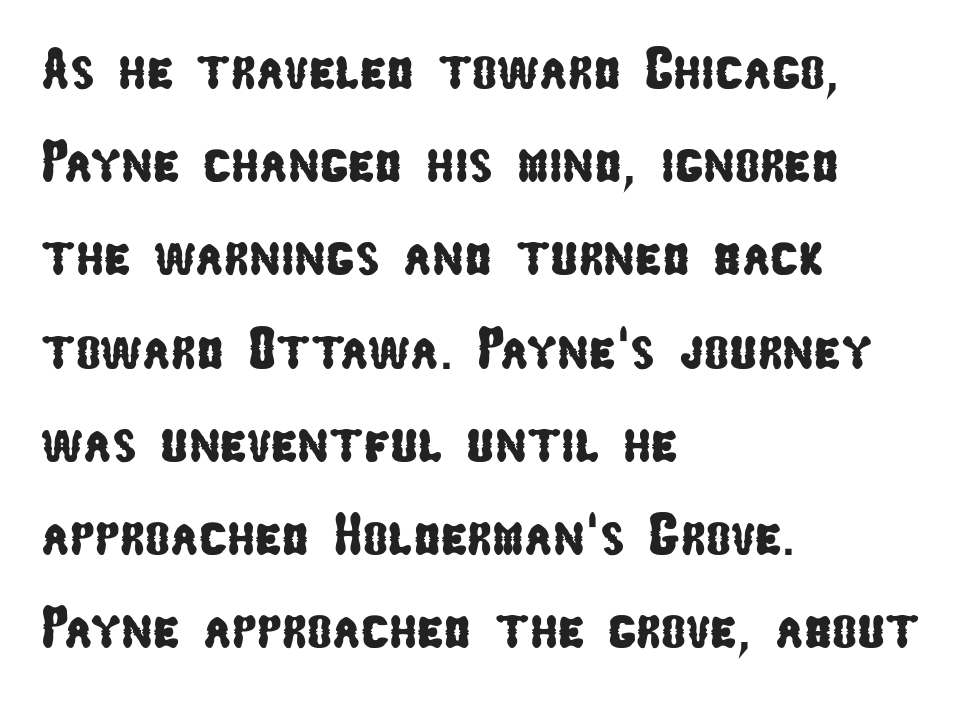
The passage shown stacks its lines at a standard gap. This sample uses plain, unmodified letter spacing. Nobody drew a line under any word here. The paragraph shown leans on its left margin.
